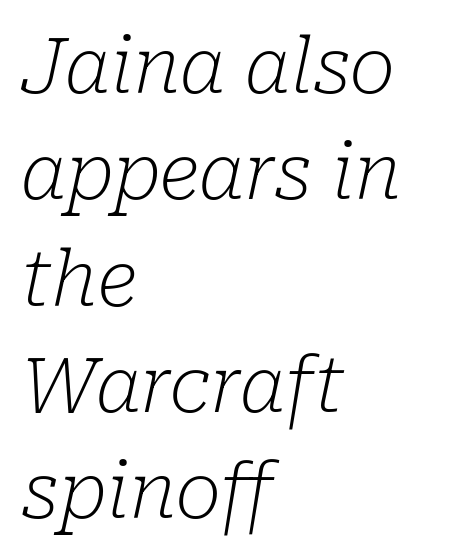
Q: Is the text bold? A: No.
Q: Is the text italic (slanted)? A: Yes, it leans right by about 10 degrees.
Q: Is the typeface a serif or a sans-serif typeface? A: Serif.
Q: Is the text underlined? A: No.
Q: How is the paragraph aligned? A: Left-aligned.
Q: Is the spacing between letters normal or unusually wide? A: Normal.
Q: Is the spacing between lines tight, normal or loose? A: Normal.
Q: Width (condensed, normal, or wide)? A: Normal.
Q: Stroke contrast? A: Low.
Q: x-height? A: Medium.
Q: Monospaced? A: No.
